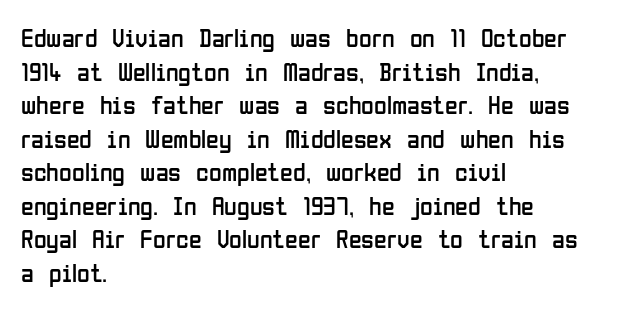
The image shows 26 px text type, upright; set left-aligned, normal line spacing (1.29x), normal letter spacing, not underlined.
